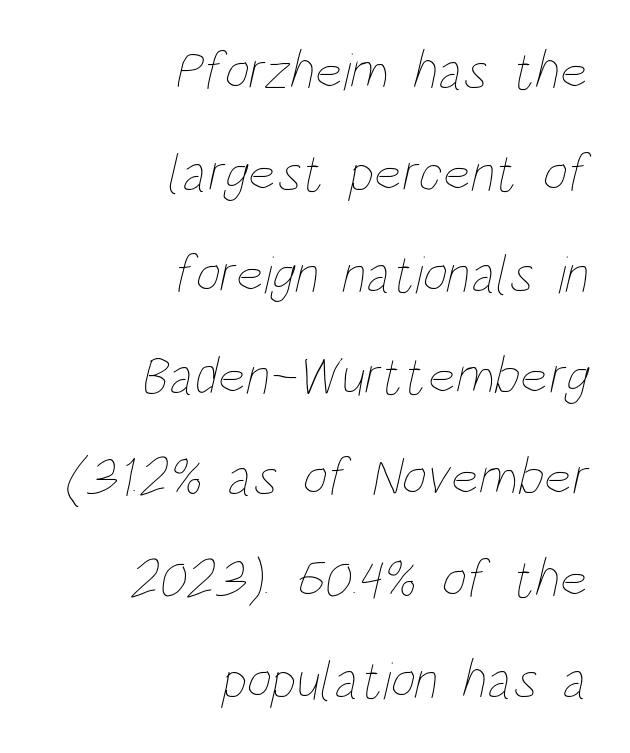
Q: Is the text bold? A: No.
Q: Is the text underlined? A: No.
Q: How is the paragraph aligned? A: Right-aligned.
Q: Is the spacing between letters normal or unusually wide? A: Normal.
Q: Width (condensed, normal, or wide)? A: Condensed.
Q: Stroke contrast? A: Low.
Q: x-height? A: Large.
Q: Monospaced? A: No.
